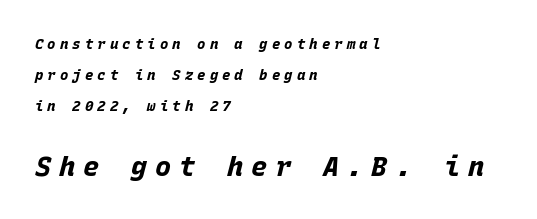
{"italic": "yes", "lean": "right", "slant_degrees": 15, "bold": "yes", "underline": "no", "align": "left", "line_spacing": "loose", "line_spacing_ratio": 2.23, "letter_spacing": "wide", "letter_spacing_em": 0.29, "larger_block": "second", "size_ratio": 1.93, "glyph_px": 27}
